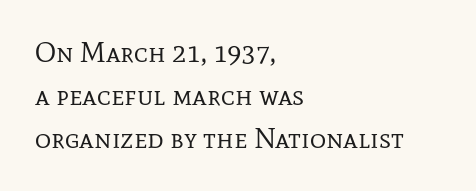
Is this a sans? No — the strokes have serifs. This sample has the flowing, uneven cadence of proportional lettering. Tall strokes in this sample are plumb rather than angled. The font sits on the lighter half of the weight spectrum, regular included. There is no visible air inserted between adjacent glyphs. Vertically, the passage feels balanced, rows spaced as you'd expect.
